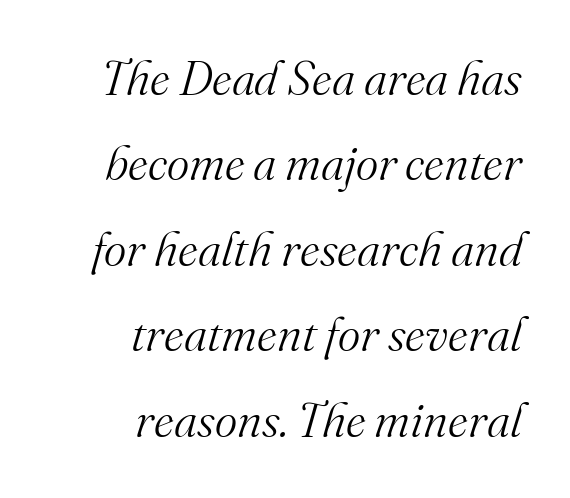
{"serif": "yes", "italic": "yes", "lean": "right", "slant_degrees": 16, "bold": "no", "weight": "light", "width": "normal", "stroke_contrast": "medium", "x_height": "small", "monospaced": "no", "underline": "no", "align": "right", "line_spacing_ratio": 1.78, "letter_spacing": "normal", "letter_spacing_em": 0.0, "glyph_px": 48}
